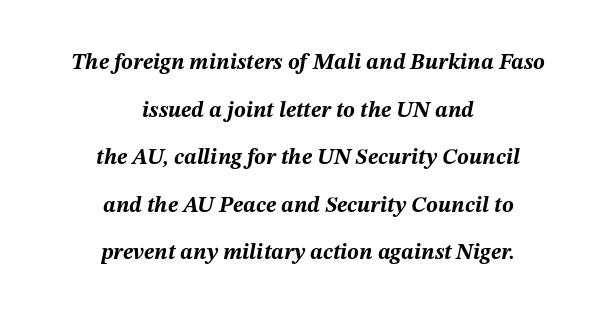
The leading is generous, giving the passage an open texture. These words are printed bold, with thick strokes throughout. The passage shown is not underscored anywhere. The axis of the letterforms is tilted away from vertical. How are the letters spaced? Ordinarily, with no added tracking. This rendering uses center alignment, leaving both contours irregular but symmetric.
